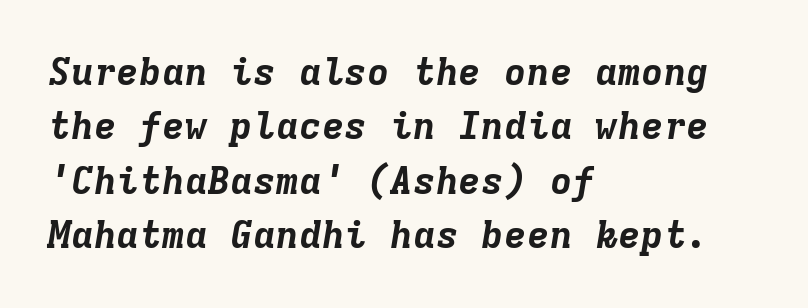
The image shows 38 px bold type, italic (leaning right), monospaced; set left-aligned, normal line spacing (1.43x), normal letter spacing, not underlined; low stroke contrast and a medium x-height.
